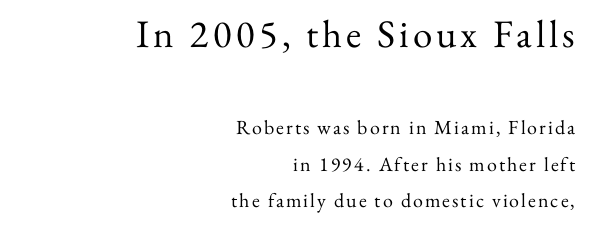
Q: Is the text bold? A: No.
Q: Is the text italic (slanted)? A: No, it is upright.
Q: Is the typeface a serif or a sans-serif typeface? A: Serif.
Q: Is the text underlined? A: No.
Q: How is the paragraph aligned? A: Right-aligned.
Q: Which block of text is set in a larger size, the first (top) or the second (bottom)? A: The first (top) one.
Q: Width (condensed, normal, or wide)? A: Normal.
Q: Stroke contrast? A: Medium.
Q: x-height? A: Small.
Q: Monospaced? A: No.
